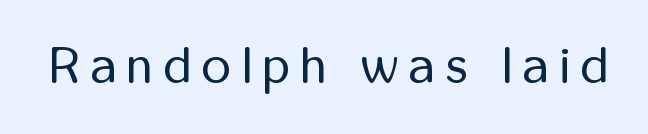
{"serif": "no", "italic": "no", "bold": "no", "weight": "regular", "width": "condensed", "stroke_contrast": "low", "x_height": "medium", "monospaced": "no", "underline": "no", "letter_spacing": "wide", "letter_spacing_em": 0.21, "glyph_px": 51}
